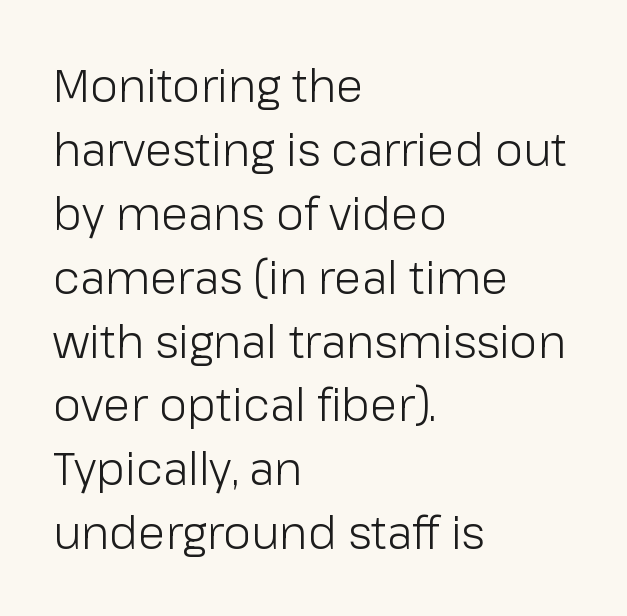
Q: Is the text bold? A: No.
Q: Is the text italic (slanted)? A: No, it is upright.
Q: Is the typeface a serif or a sans-serif typeface? A: Sans-serif.
Q: Is the text underlined? A: No.
Q: How is the paragraph aligned? A: Left-aligned.
Q: Is the spacing between letters normal or unusually wide? A: Normal.
Q: Is the spacing between lines tight, normal or loose? A: Normal.
Q: Width (condensed, normal, or wide)? A: Normal.
Q: Stroke contrast? A: Low.
Q: x-height? A: Medium.
Q: Monospaced? A: No.
